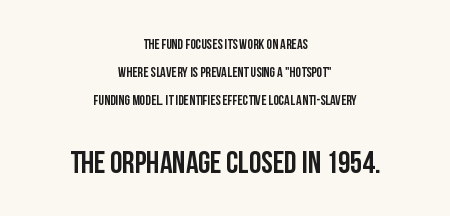
{"serif": "no", "italic": "no", "width": "condensed", "stroke_contrast": "low", "x_height": "large", "monospaced": "no", "underline": "no", "align": "center", "line_spacing": "loose", "line_spacing_ratio": 2.01, "letter_spacing": "normal", "letter_spacing_em": 0.0, "larger_block": "second", "size_ratio": 2.21, "glyph_px": 31}
